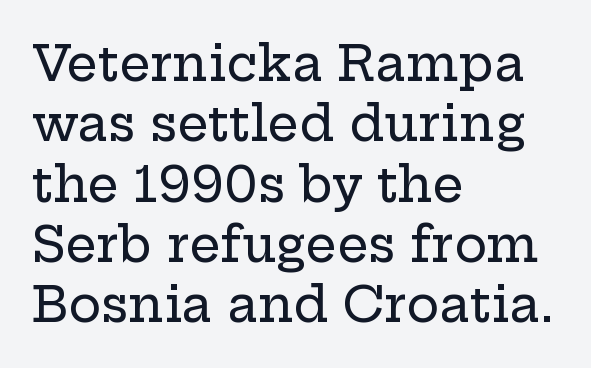
{"serif": "yes", "italic": "no", "width": "wide", "stroke_contrast": "low", "x_height": "medium", "monospaced": "no", "underline": "no", "align": "left", "line_spacing_ratio": 1.23, "letter_spacing": "normal", "letter_spacing_em": 0.0, "glyph_px": 49}
